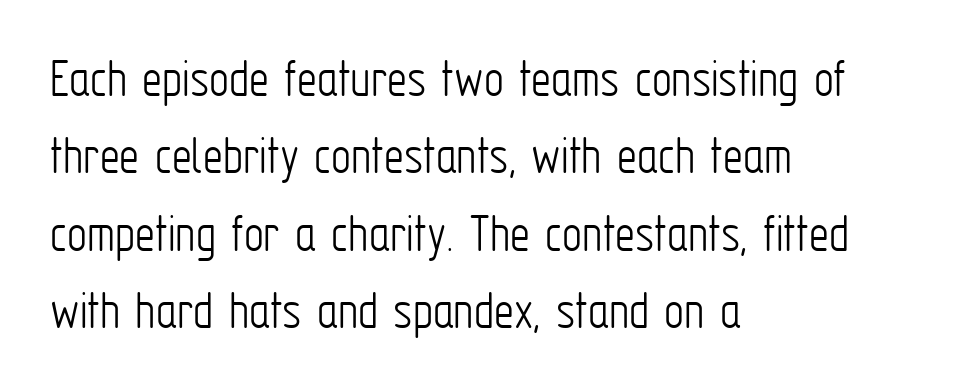
{"serif": "no", "italic": "no", "bold": "no", "weight": "light", "width": "condensed", "stroke_contrast": "low", "x_height": "medium", "monospaced": "no", "underline": "no", "align": "left", "line_spacing": "normal", "line_spacing_ratio": 1.38, "letter_spacing": "normal", "letter_spacing_em": 0.0, "glyph_px": 56}
